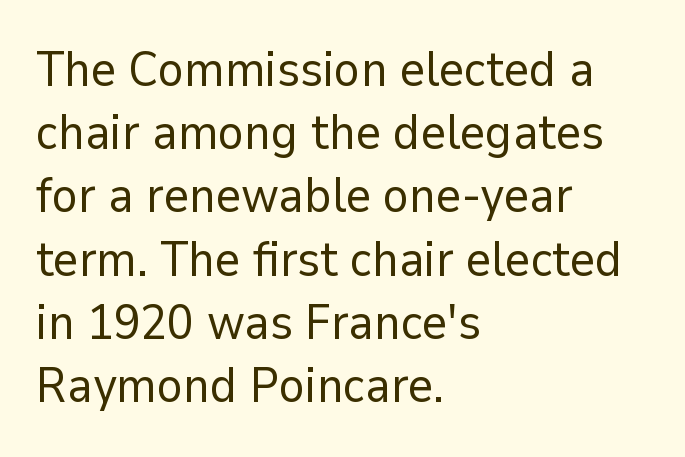
Check under the words: just untouched page. Is this a fixed-width face? No — the glyphs have proportional, varying widths. Is the block centered? No — it sits flush against the left margin. The designer went with a sans here, leaving each stem footless. The lettering stays uniformly vertical, giving the passage a roman look.
